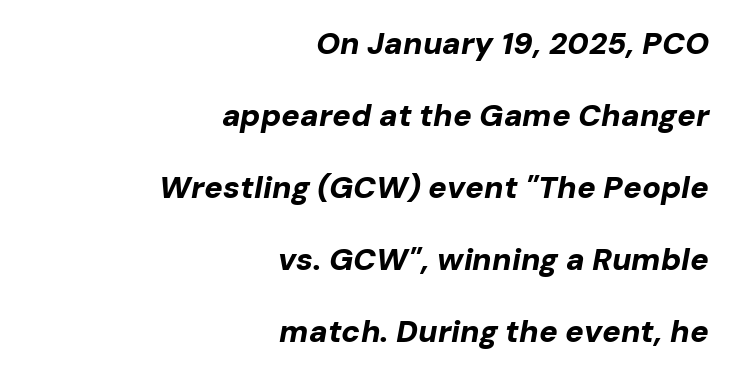
The image shows 31 px bold type, italic (leaning right); set right-aligned, loose line spacing (2.32x), normal letter spacing, not underlined; low stroke contrast and a medium x-height.
